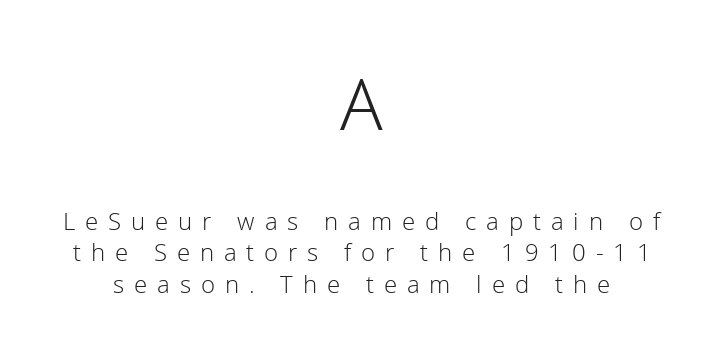
The image shows 71 px light sans-serif type, upright; set centered, normal line spacing (1.31x), unusually wide letter spacing (+0.41 em), not underlined; the first (top) block is 2.96x larger; a medium x-height.
